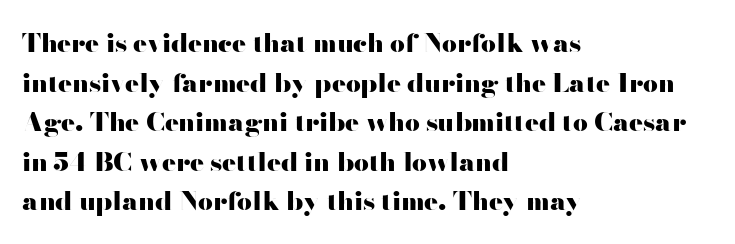
Line spacing here is normal. Words float on clear page, feet unadorned. Each glyph is drawn with heavy, bold strokes. There is no visible air inserted between adjacent glyphs. These lines are set flush left with a ragged right edge. This is roman type, the default non-slanted kind.
